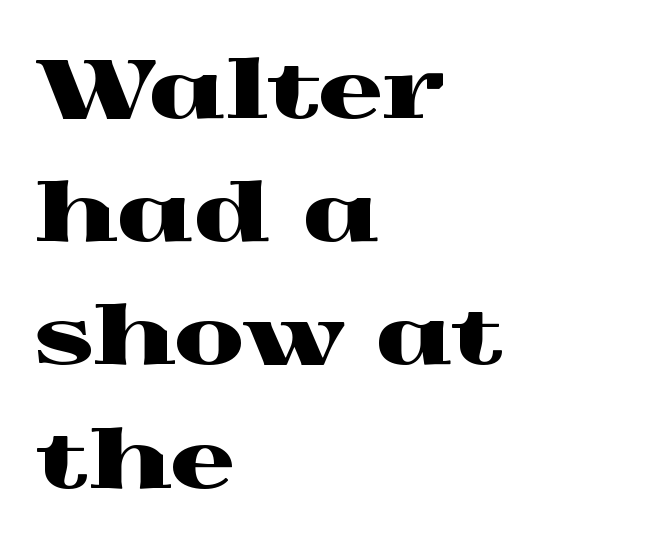
{"serif": "yes", "italic": "no", "width": "wide", "x_height": "medium", "monospaced": "no", "underline": "no", "align": "left", "line_spacing": "normal", "line_spacing_ratio": 1.54, "letter_spacing": "normal", "letter_spacing_em": 0.0, "glyph_px": 80}
